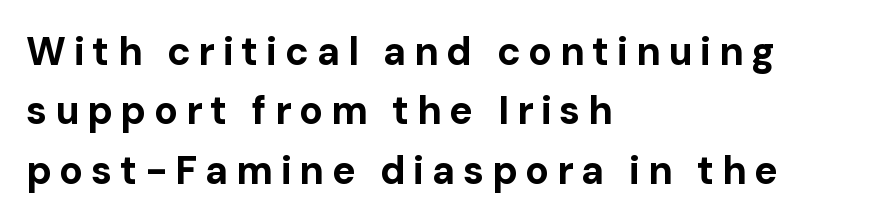
{"serif": "no", "italic": "no", "bold": "yes", "weight": "bold", "width": "normal", "stroke_contrast": "low", "x_height": "medium", "monospaced": "no", "underline": "no", "align": "left", "line_spacing": "normal", "line_spacing_ratio": 1.52, "letter_spacing": "wide", "letter_spacing_em": 0.2, "glyph_px": 39}
